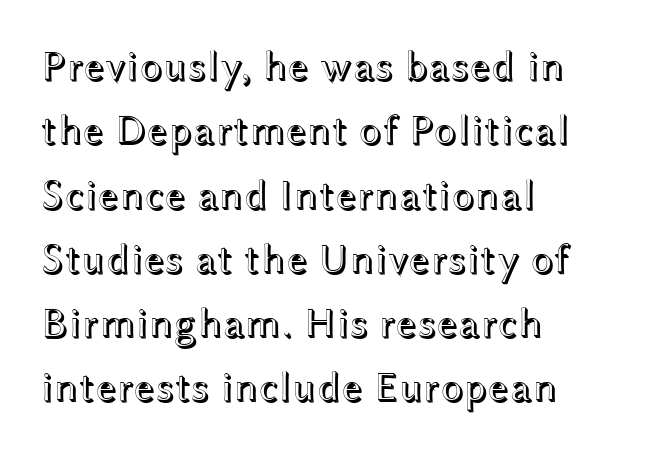
The string is rendered with underlining switched off. Vertical strokes here are truly vertical. Casual observation: everything's shoved over to the left. Evenly set lines give the paragraph a standard silhouette. Is this a fixed-width face? No — the glyphs have proportional, varying widths.
